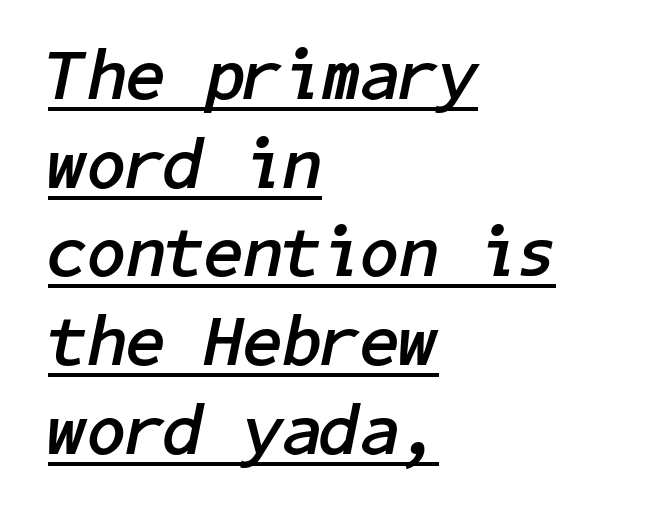
The image shows 71 px semibold type, italic (leaning right); set left-aligned, normal line spacing (1.25x), normal letter spacing, underlined; low stroke contrast and a medium x-height.
